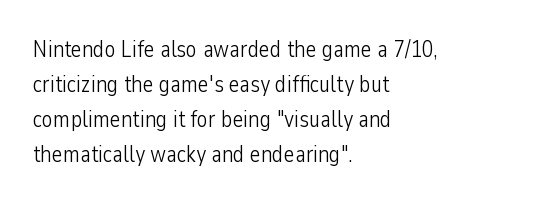
{"italic": "no", "bold": "no", "underline": "no", "align": "left", "line_spacing": "normal", "line_spacing_ratio": 1.52, "letter_spacing": "normal", "letter_spacing_em": 0.0, "glyph_px": 23}
